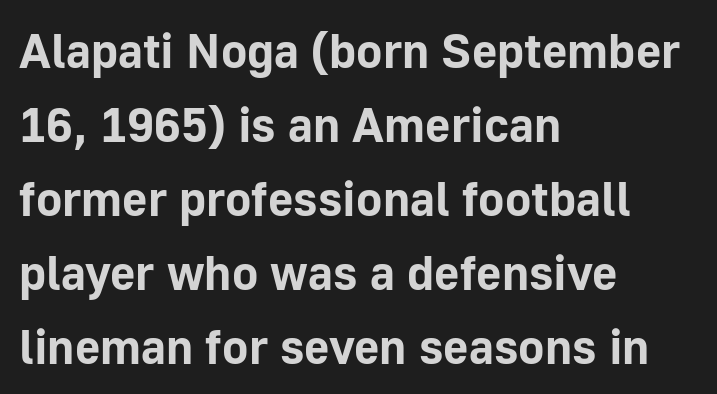
Q: Is the text bold? A: Yes.
Q: Is the text italic (slanted)? A: No, it is upright.
Q: Is the typeface a serif or a sans-serif typeface? A: Sans-serif.
Q: Is the text underlined? A: No.
Q: How is the paragraph aligned? A: Left-aligned.
Q: Is the spacing between letters normal or unusually wide? A: Normal.
Q: Is the spacing between lines tight, normal or loose? A: Normal.
Q: Width (condensed, normal, or wide)? A: Normal.
Q: Stroke contrast? A: Low.
Q: x-height? A: Medium.
Q: Monospaced? A: No.
